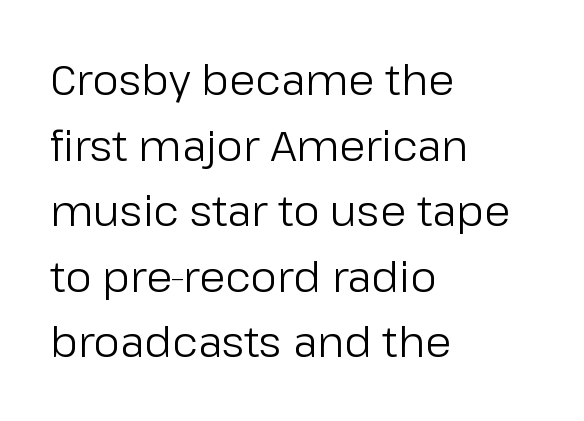
The leading is moderate, giving the passage an even texture. All the whitespace from short lines collects on the right. The strip under each line holds only bare page. Unlike italic type, these characters show no tilt at all.
